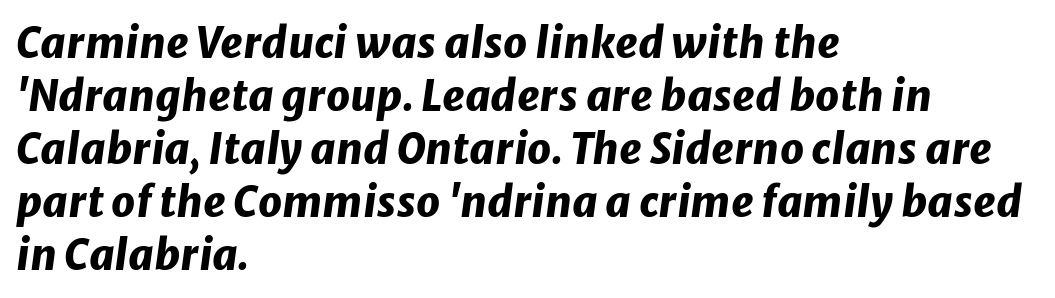
The image shows 42 px heavy type, italic (leaning right); set left-aligned, normal line spacing (1.26x), normal letter spacing, not underlined; low stroke contrast and a medium x-height.
